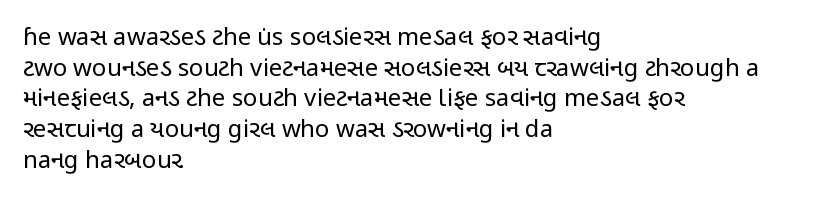
{"italic": "no", "bold": "no", "underline": "no", "align": "left", "line_spacing": "normal", "line_spacing_ratio": 1.28, "letter_spacing": "normal", "letter_spacing_em": 0.0, "glyph_px": 24}
